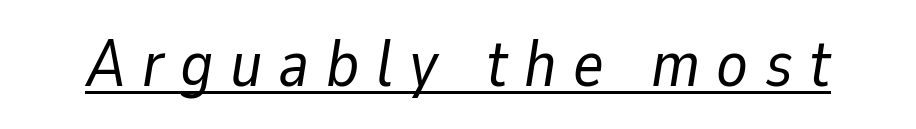
Q: Is the text bold? A: No.
Q: Is the text italic (slanted)? A: Yes, it leans right by about 9 degrees.
Q: Is the text underlined? A: Yes.
Q: Is the spacing between letters normal or unusually wide? A: Unusually wide.
Q: Width (condensed, normal, or wide)? A: Normal.
Q: Stroke contrast? A: Low.
Q: x-height? A: Medium.
Q: Monospaced? A: No.
